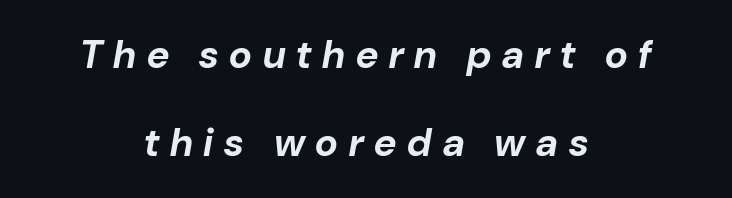
The image shows 39 px bold type, italic (leaning right); set centered, loose line spacing (2.25x), unusually wide letter spacing (+0.28 em), not underlined; low stroke contrast and a medium x-height.
